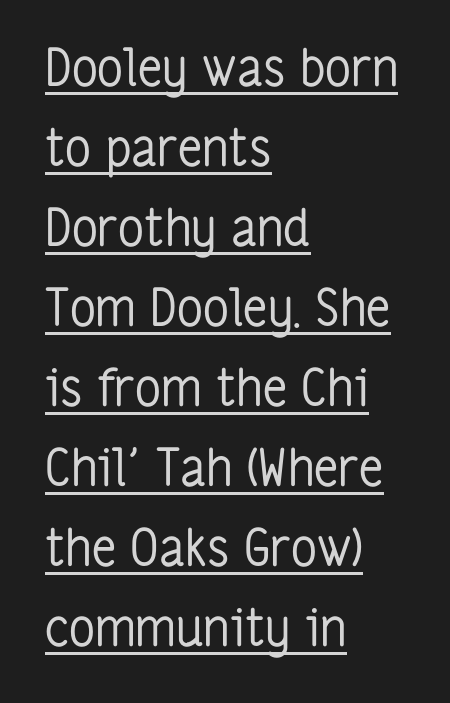
{"serif": "no", "italic": "no", "bold": "no", "weight": "regular", "width": "condensed", "stroke_contrast": "low", "x_height": "medium", "monospaced": "no", "underline": "yes", "align": "left", "line_spacing": "normal", "line_spacing_ratio": 1.57, "letter_spacing": "normal", "letter_spacing_em": 0.0, "glyph_px": 51}
